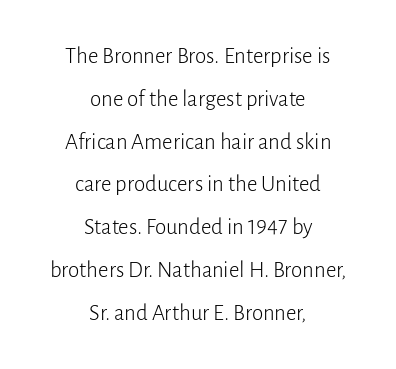
{"italic": "no", "bold": "no", "underline": "no", "align": "center", "line_spacing_ratio": 1.86, "letter_spacing": "normal", "letter_spacing_em": 0.0, "glyph_px": 23}
